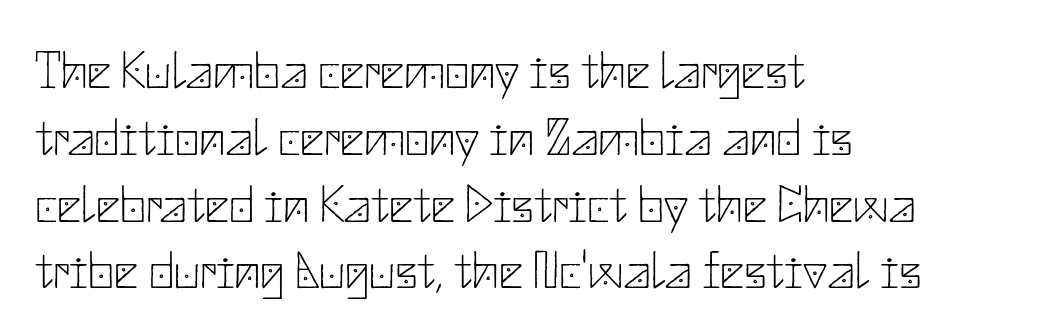
The image shows 53 px thin sans-serif type, upright; set left-aligned, normal line spacing (1.26x), normal letter spacing, not underlined; low stroke contrast and a small x-height.
